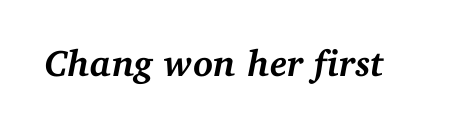
{"serif": "yes", "italic": "yes", "lean": "right", "slant_degrees": 11, "bold": "yes", "weight": "semibold", "width": "normal", "stroke_contrast": "medium", "x_height": "medium", "monospaced": "no", "underline": "no", "letter_spacing": "normal", "letter_spacing_em": 0.0, "glyph_px": 37}
